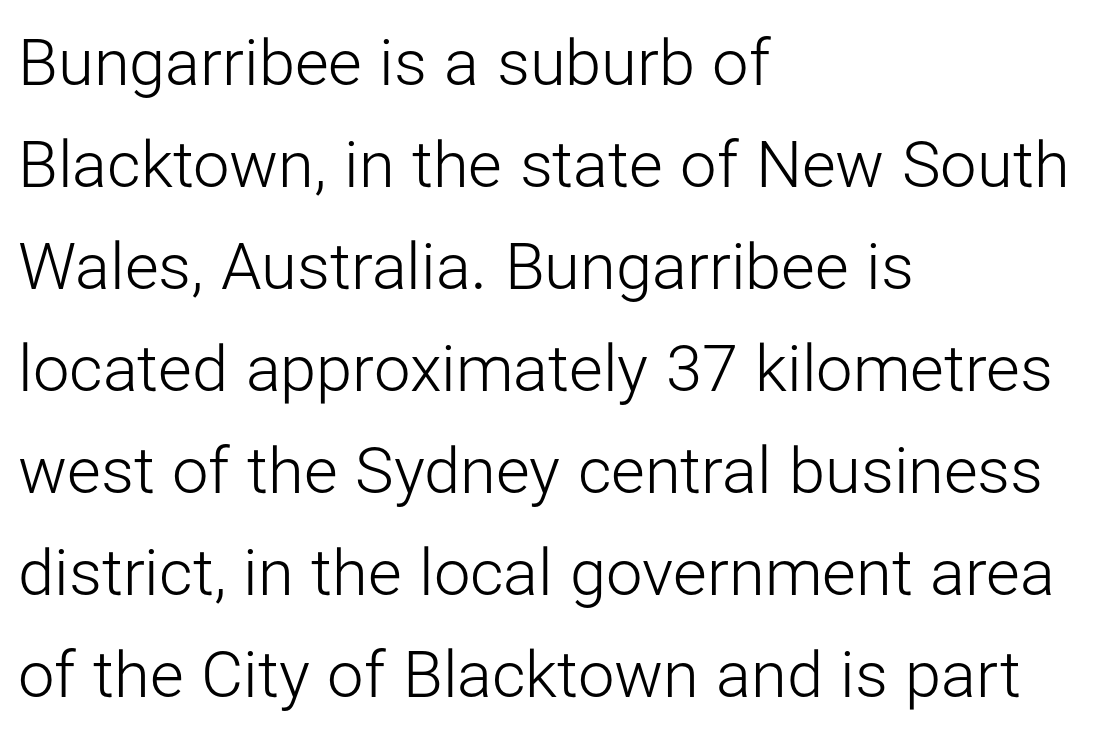
{"serif": "no", "italic": "no", "bold": "no", "weight": "light", "width": "normal", "stroke_contrast": "low", "x_height": "medium", "monospaced": "no", "underline": "no", "align": "left", "line_spacing": "normal", "line_spacing_ratio": 1.57, "letter_spacing": "normal", "letter_spacing_em": 0.0, "glyph_px": 65}
